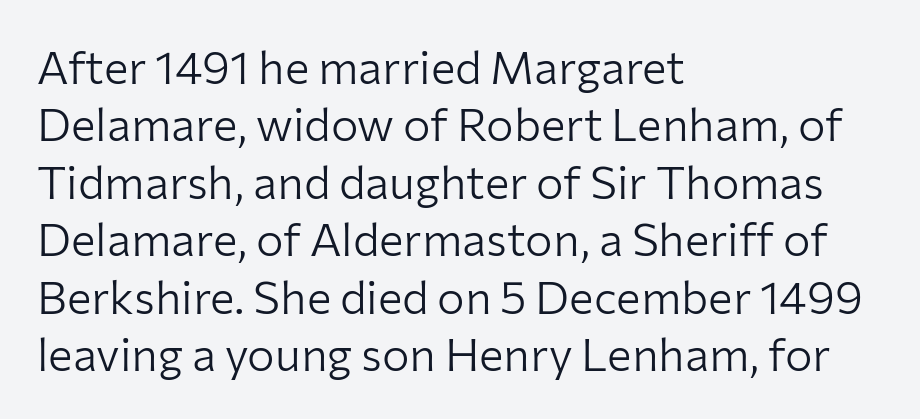
Q: Is the text bold? A: No.
Q: Is the text italic (slanted)? A: No, it is upright.
Q: Is the typeface a serif or a sans-serif typeface? A: Sans-serif.
Q: Is the text underlined? A: No.
Q: How is the paragraph aligned? A: Left-aligned.
Q: Is the spacing between letters normal or unusually wide? A: Normal.
Q: Is the spacing between lines tight, normal or loose? A: Normal.
Q: Width (condensed, normal, or wide)? A: Normal.
Q: Stroke contrast? A: Low.
Q: x-height? A: Medium.
Q: Monospaced? A: No.
